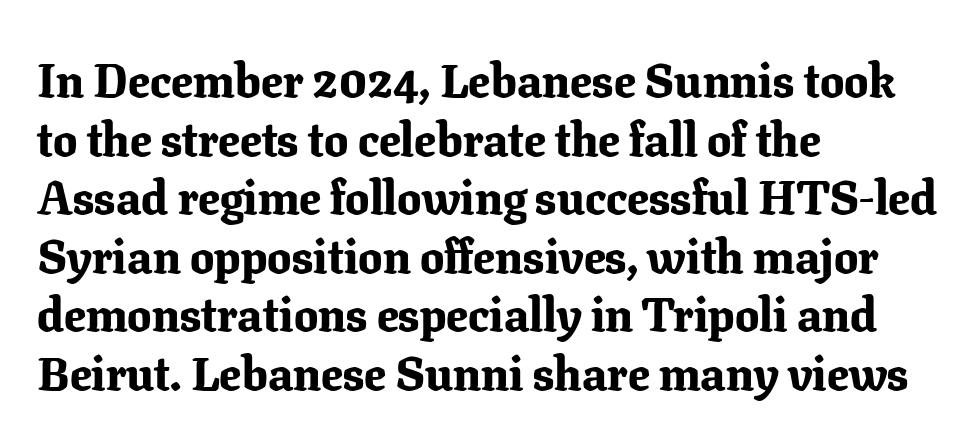
Q: Is the text bold? A: Yes.
Q: Is the text italic (slanted)? A: No, it is upright.
Q: Is the typeface a serif or a sans-serif typeface? A: Serif.
Q: Is the text underlined? A: No.
Q: How is the paragraph aligned? A: Left-aligned.
Q: Is the spacing between letters normal or unusually wide? A: Normal.
Q: Width (condensed, normal, or wide)? A: Normal.
Q: Stroke contrast? A: Low.
Q: x-height? A: Medium.
Q: Monospaced? A: No.
